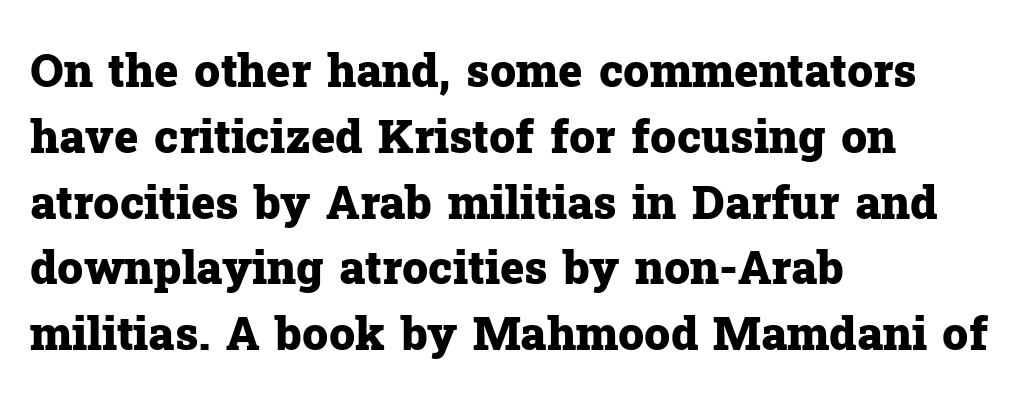
Q: Is the text bold? A: Yes.
Q: Is the text italic (slanted)? A: No, it is upright.
Q: Is the typeface a serif or a sans-serif typeface? A: Serif.
Q: Is the text underlined? A: No.
Q: How is the paragraph aligned? A: Left-aligned.
Q: Is the spacing between letters normal or unusually wide? A: Normal.
Q: Is the spacing between lines tight, normal or loose? A: Normal.
Q: Width (condensed, normal, or wide)? A: Normal.
Q: Stroke contrast? A: Low.
Q: x-height? A: Medium.
Q: Monospaced? A: No.
